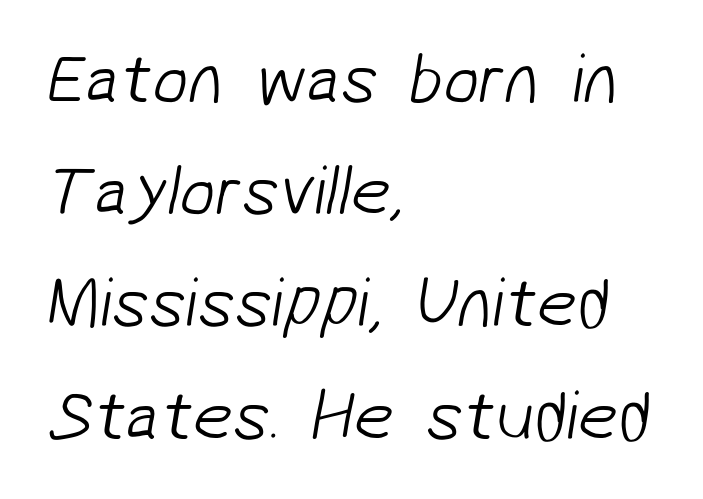
Q: Is the text bold? A: No.
Q: Is the typeface a serif or a sans-serif typeface? A: Sans-serif.
Q: Is the text underlined? A: No.
Q: How is the paragraph aligned? A: Left-aligned.
Q: Is the spacing between letters normal or unusually wide? A: Normal.
Q: Is the spacing between lines tight, normal or loose? A: Normal.
Q: Width (condensed, normal, or wide)? A: Normal.
Q: Stroke contrast? A: Low.
Q: x-height? A: Medium.
Q: Monospaced? A: No.
